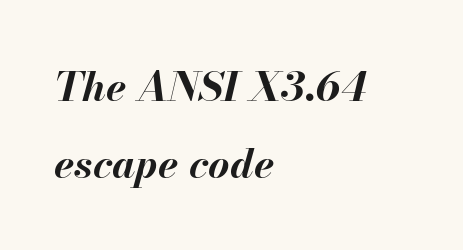
{"italic": "yes", "lean": "right", "slant_degrees": 13, "bold": "yes", "weight": "bold", "width": "normal", "stroke_contrast": "medium", "x_height": "small", "monospaced": "no", "underline": "no", "align": "left", "line_spacing_ratio": 1.89, "letter_spacing": "normal", "letter_spacing_em": 0.0, "glyph_px": 41}
